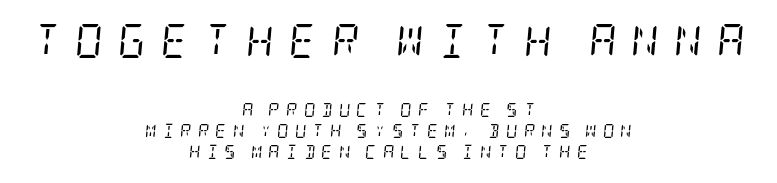
Leading matches the norm, producing a regular column. Short and long lines alike share a common midpoint. Tracking here is generous; glyphs stand well apart from one another. Larger block? The one above; the one below is distinctly smaller.
